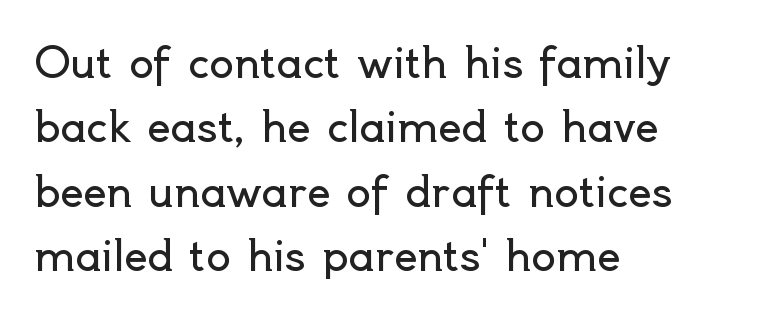
The lines are quadded left. Vertical strokes here are truly vertical. Honestly, there is no underline to notice here at all. These lines keep a tight, regular rhythm from letter to letter.
